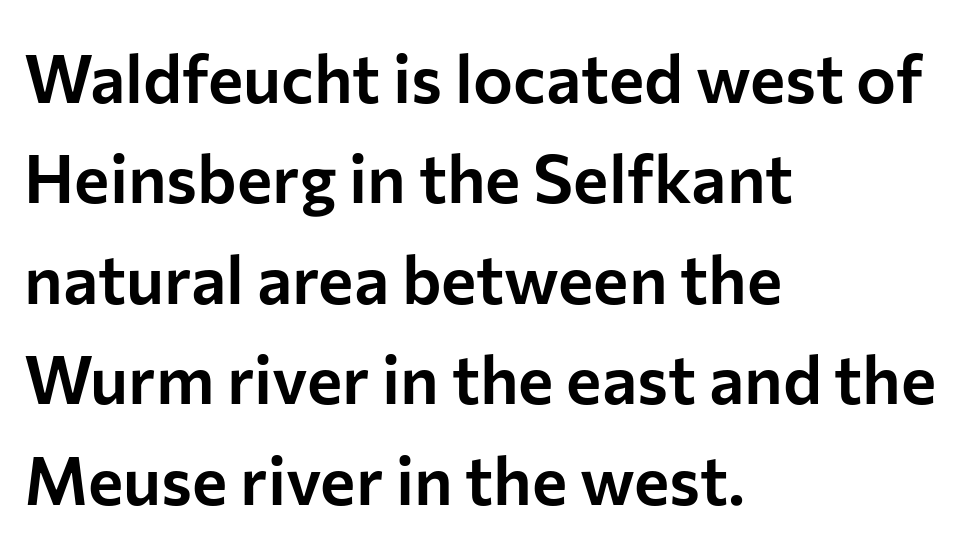
Q: Is the text italic (slanted)? A: No, it is upright.
Q: Is the typeface a serif or a sans-serif typeface? A: Sans-serif.
Q: Is the text underlined? A: No.
Q: How is the paragraph aligned? A: Left-aligned.
Q: Is the spacing between letters normal or unusually wide? A: Normal.
Q: Is the spacing between lines tight, normal or loose? A: Normal.
Q: Width (condensed, normal, or wide)? A: Normal.
Q: Stroke contrast? A: Low.
Q: x-height? A: Medium.
Q: Monospaced? A: No.
